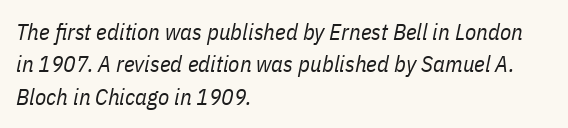
The image shows 23 px text type, italic (leaning right); set left-aligned, normal line spacing (1.41x), normal letter spacing, not underlined.
